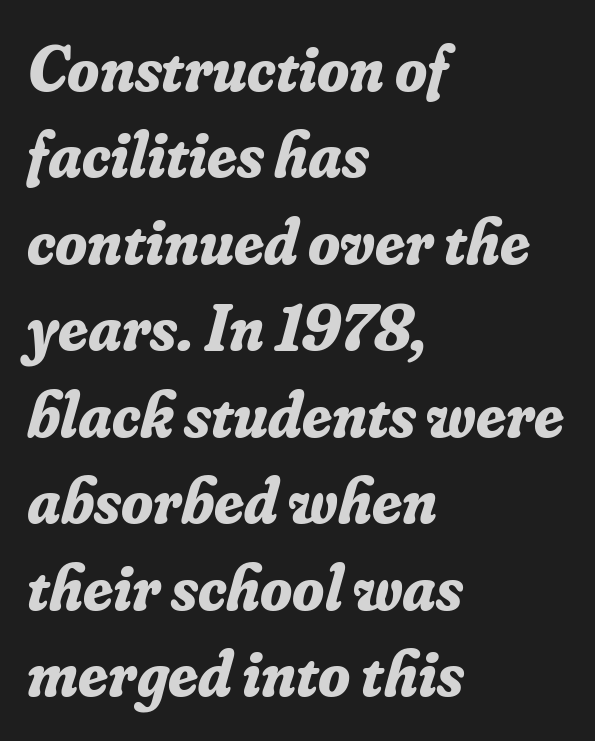
These lines are rendered in a variable-pitch font. The gaps between neighbouring characters are ordinary and unremarkable. Quick note: italic. Words float on clear page, feet unadorned.
